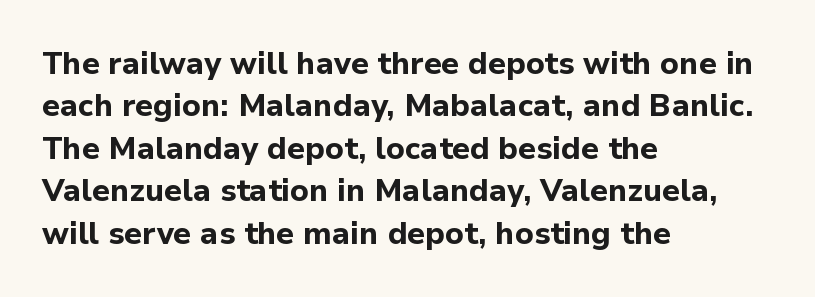
The setting favours the left margin, as ordinary paragraphs usually do. Reading down the column, the eye jumps a familiar distance to each next line. Each letter keeps its own natural width here, so spacing adapts to shape. The lettering stays uniformly vertical, giving the passage a roman look.
